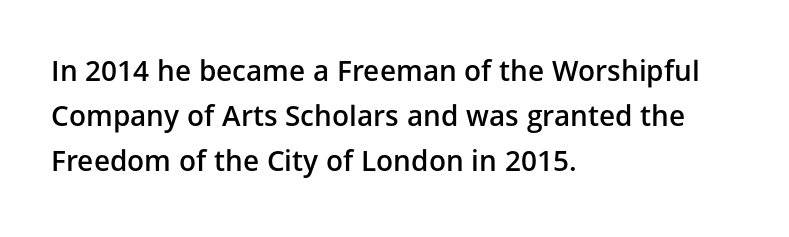
{"serif": "no", "italic": "no", "bold": "semi", "weight": "semibold", "width": "normal", "stroke_contrast": "low", "x_height": "medium", "monospaced": "no", "underline": "no", "align": "left", "line_spacing": "normal", "line_spacing_ratio": 1.6, "letter_spacing": "normal", "letter_spacing_em": 0.0, "glyph_px": 28}
